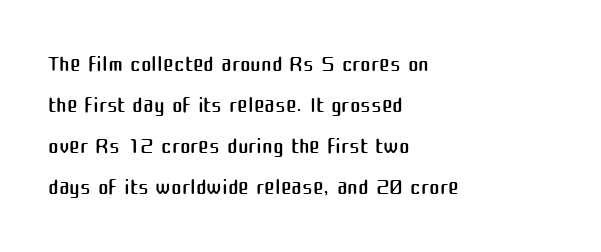
Q: Is the text bold? A: No.
Q: Is the text italic (slanted)? A: No, it is upright.
Q: Is the typeface a serif or a sans-serif typeface? A: Sans-serif.
Q: Is the text underlined? A: No.
Q: How is the paragraph aligned? A: Left-aligned.
Q: Is the spacing between letters normal or unusually wide? A: Normal.
Q: Is the spacing between lines tight, normal or loose? A: Normal.
Q: Width (condensed, normal, or wide)? A: Normal.
Q: Stroke contrast? A: Medium.
Q: x-height? A: Medium.
Q: Monospaced? A: No.
